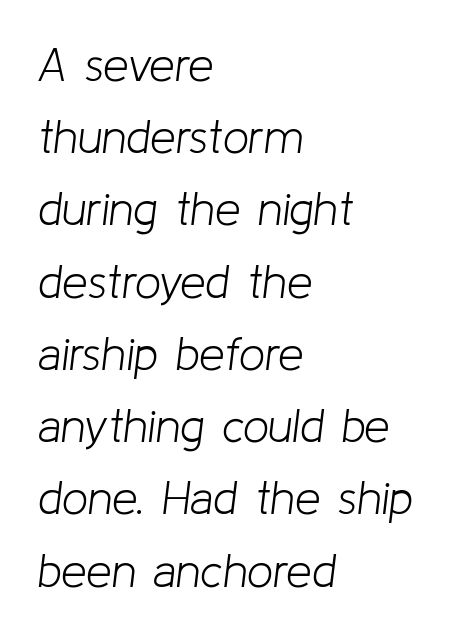
The image shows 46 px light type, italic (leaning right); set left-aligned, normal line spacing (1.57x), normal letter spacing, not underlined; low stroke contrast and a medium x-height.
